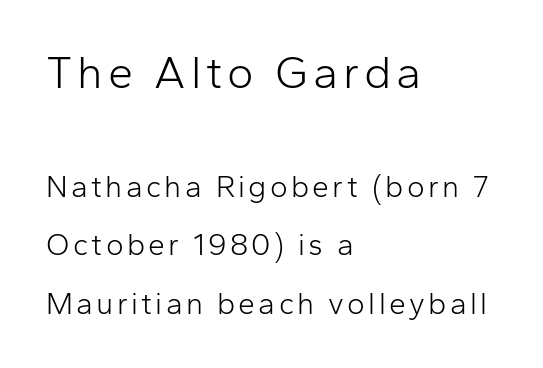
{"serif": "no", "italic": "no", "bold": "no", "weight": "light", "width": "normal", "stroke_contrast": "low", "x_height": "medium", "monospaced": "no", "underline": "no", "align": "left", "line_spacing": "loose", "line_spacing_ratio": 1.94, "larger_block": "first", "size_ratio": 1.5, "glyph_px": 45}
